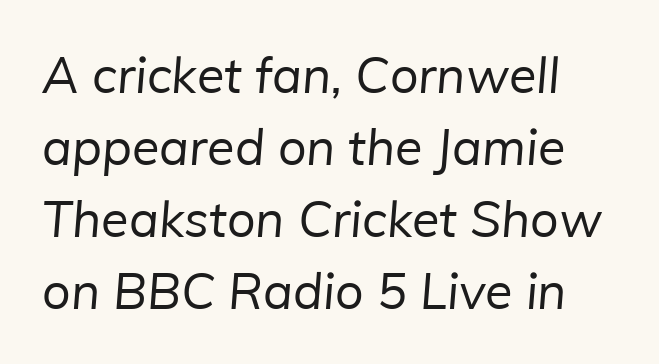
The image shows 50 px regular-weight sans-serif type; set normal line spacing (1.44x), normal letter spacing, not underlined; low stroke contrast and a medium x-height.
